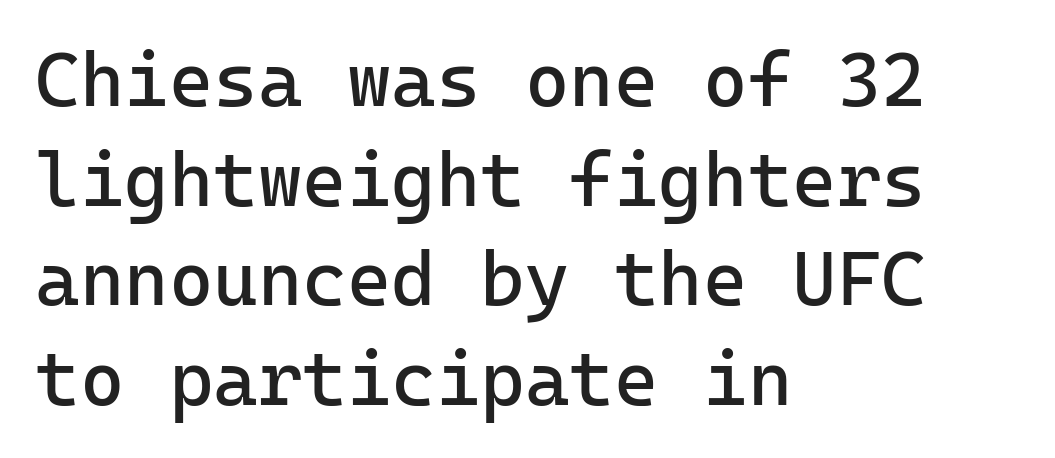
The image shows 76 px regular-weight sans-serif type, upright, monospaced; set left-aligned, normal line spacing (1.31x), normal letter spacing, not underlined; low stroke contrast and a medium x-height.
